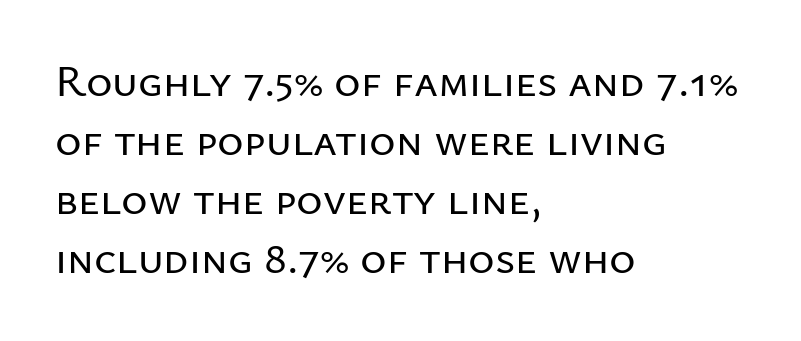
The lines sit at an ordinary, default distance from one another. Serif or sans? Sans — the stroke terminals are bare. Here the designer chose a conventional face with non-uniform glyph widths. Glyph-to-glyph distance matches everyday printed text.
